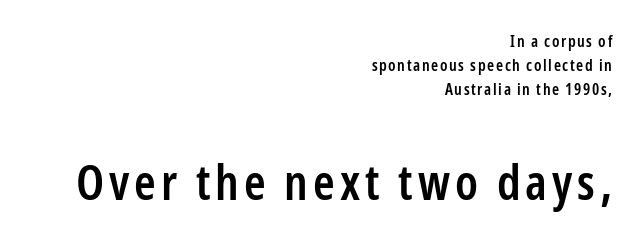
The image shows 49 px semibold, condensed sans-serif type, upright; set right-aligned, normal line spacing (1.49x), not underlined; the second (bottom) block is 3.06x larger; low stroke contrast and a medium x-height.
